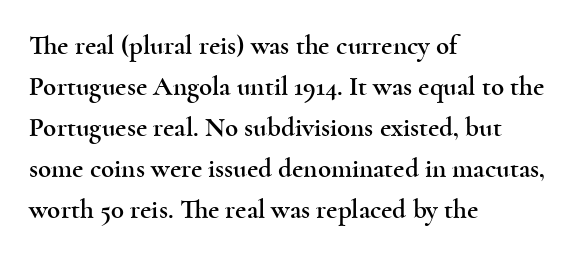
Q: Is the text italic (slanted)? A: No, it is upright.
Q: Is the text underlined? A: No.
Q: How is the paragraph aligned? A: Left-aligned.
Q: Is the spacing between letters normal or unusually wide? A: Normal.
Q: Is the spacing between lines tight, normal or loose? A: Normal.
